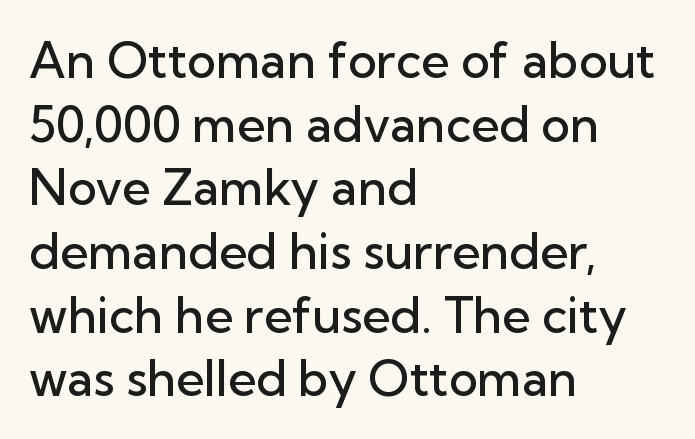
The gaps between neighbouring characters are ordinary and unremarkable. Leftover space on each line is placed entirely after the last word. Serif or sans? Sans — the stroke terminals are bare. Underline: absent. The lines sit at an ordinary, default distance from one another.
